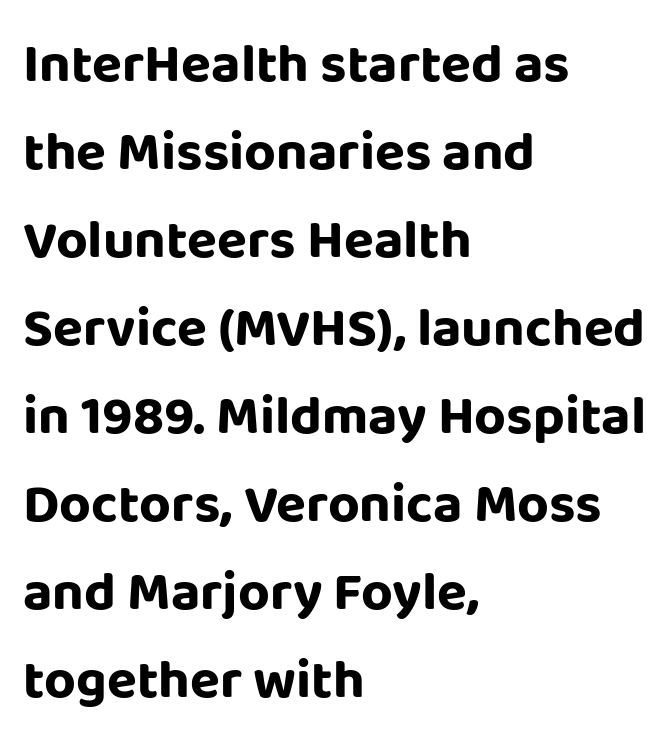
{"serif": "no", "italic": "no", "bold": "yes", "weight": "bold", "width": "normal", "stroke_contrast": "low", "x_height": "large", "monospaced": "no", "underline": "no", "align": "left", "line_spacing": "normal", "line_spacing_ratio": 1.6, "letter_spacing": "normal", "letter_spacing_em": 0.0, "glyph_px": 55}
